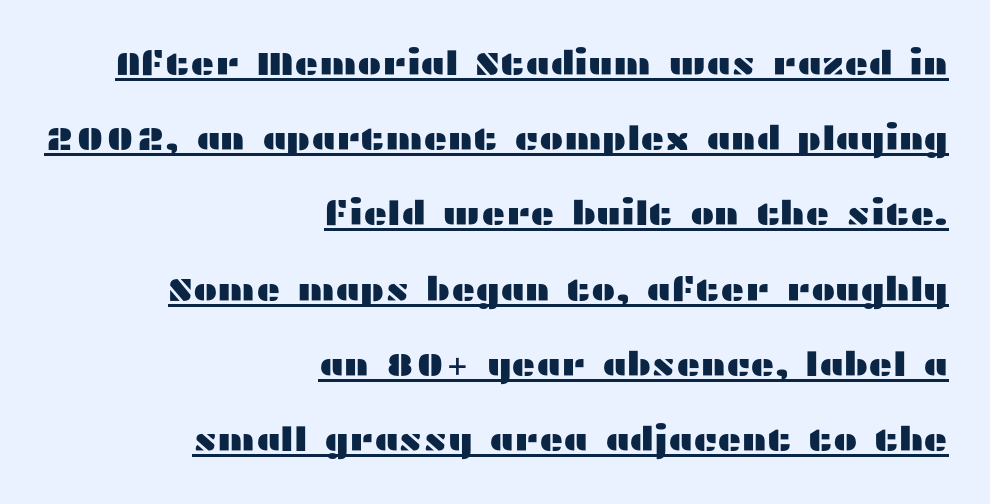
Q: Is the text italic (slanted)? A: No, it is upright.
Q: Is the typeface a serif or a sans-serif typeface? A: Sans-serif.
Q: Is the text underlined? A: Yes.
Q: How is the paragraph aligned? A: Right-aligned.
Q: Is the spacing between letters normal or unusually wide? A: Normal.
Q: Is the spacing between lines tight, normal or loose? A: Loose.
Q: Width (condensed, normal, or wide)? A: Wide.
Q: Stroke contrast? A: Medium.
Q: x-height? A: Medium.
Q: Monospaced? A: No.
